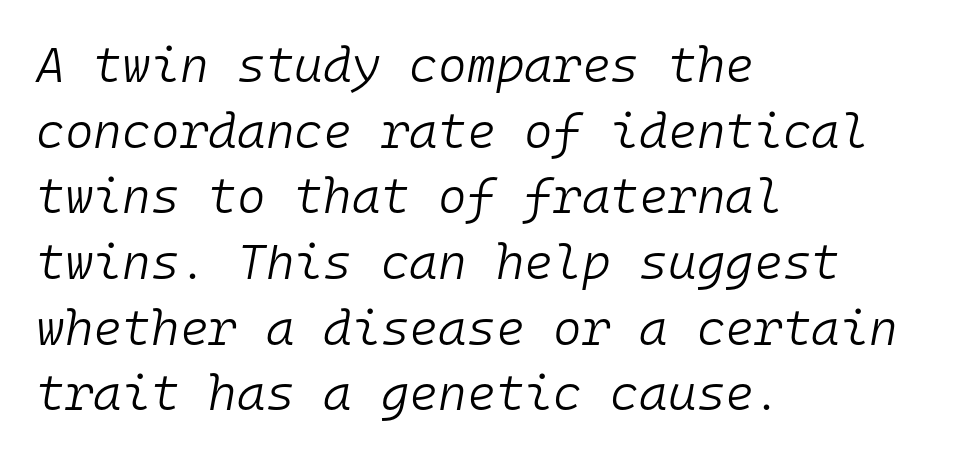
A typesetter would mark this as italic. Descenders are the only things crossing below the line. Do the characters align in a grid? Yes, the font is monospaced. Unbolded letterforms with no extra heft.
